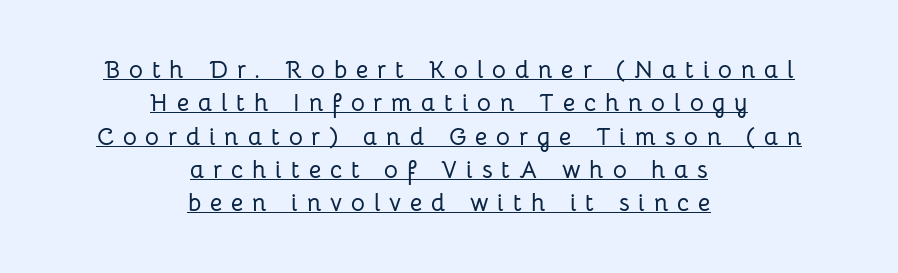
This is the regular roman posture of the typeface. The typesetter chose a symmetrical, centered arrangement here. The string is rendered with underlining switched on. Is the letter spacing exaggerated? Yes — the characters are pushed far apart. The space between consecutive lines is moderate.
